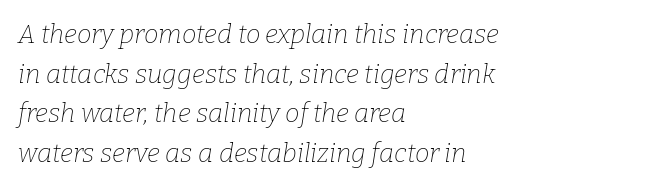
The image shows 26 px text type, italic (leaning right); set left-aligned, normal line spacing (1.52x), normal letter spacing, not underlined.
